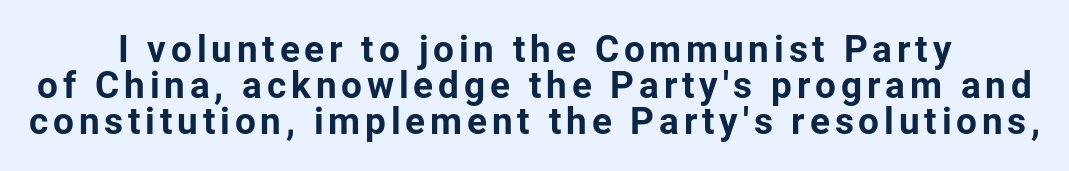
Words float on clear page, feet unadorned. Reading down the column, the eye jumps only a short way to each next line. The letters carry no serifs — their stems end cleanly without finishing strokes. Do the letters lean? They stand straight.
